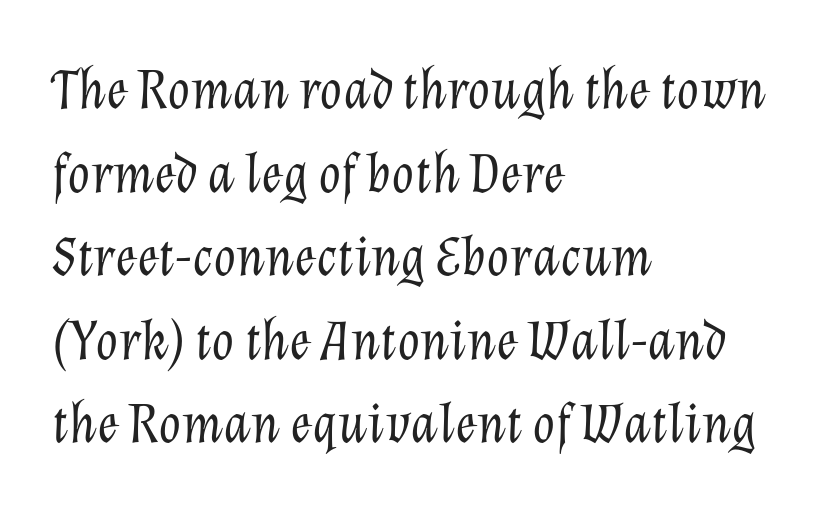
The rag falls on the right side of this text block. Think of a printed novel: that variable character pitch is what you see here. Decoration check: the copy has no underline. On a weight scale, this lands at 450 or below. Observe the lean: these are italic letterforms.
